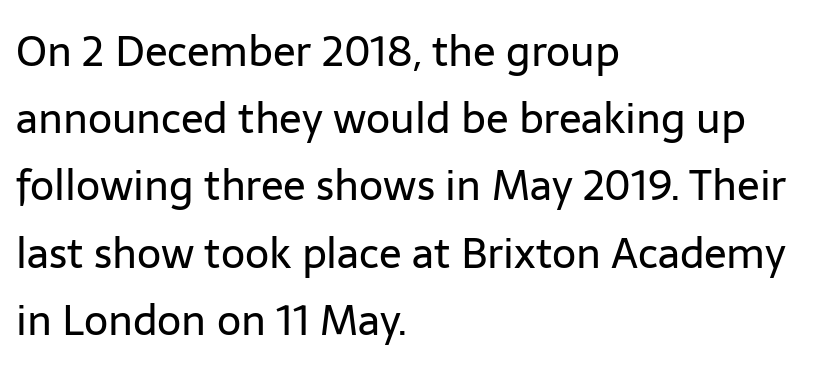
Q: Is the text bold? A: No.
Q: Is the text italic (slanted)? A: No, it is upright.
Q: Is the typeface a serif or a sans-serif typeface? A: Sans-serif.
Q: Is the text underlined? A: No.
Q: How is the paragraph aligned? A: Left-aligned.
Q: Is the spacing between letters normal or unusually wide? A: Normal.
Q: Is the spacing between lines tight, normal or loose? A: Normal.
Q: Width (condensed, normal, or wide)? A: Normal.
Q: Stroke contrast? A: Low.
Q: x-height? A: Medium.
Q: Monospaced? A: No.
